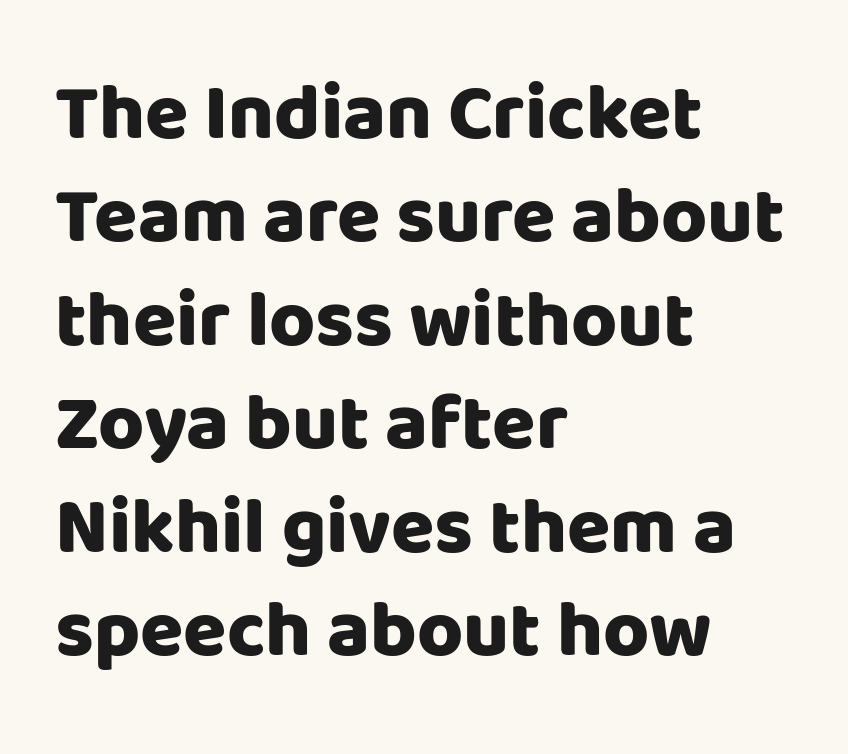
{"serif": "no", "italic": "no", "bold": "yes", "weight": "heavy", "width": "normal", "stroke_contrast": "low", "x_height": "large", "monospaced": "no", "underline": "no", "align": "left", "line_spacing": "normal", "line_spacing_ratio": 1.31, "letter_spacing": "normal", "letter_spacing_em": 0.0, "glyph_px": 79}
